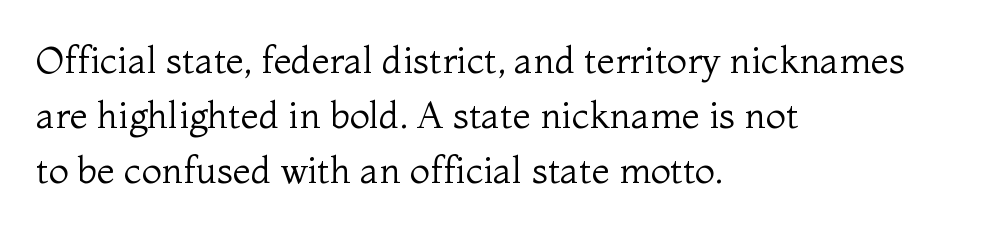
Think of a printed novel: that variable character pitch is what you see here. Horizontal bands of white between lines are of average thickness. Look at the tracking — it's just the regular setting, nothing added. Do the letters lean? They stand straight. This rendering uses left alignment, leaving the right contour irregular. The font family rendered here belongs to the serif group.
